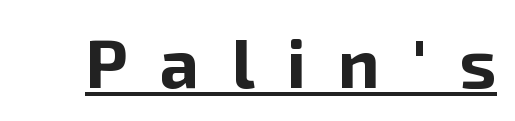
Ascenders rise straight up at ninety degrees. Proportional: the letters do not fall into vertical columns. A continuous stroke trails under the words, as in a hyperlink. Look at the bottom of the vertical strokes: they stop flat, with no serifs. What stands out about the letter spacing? Its width — letters are far apart. Weight check: bold — yes, fully.
